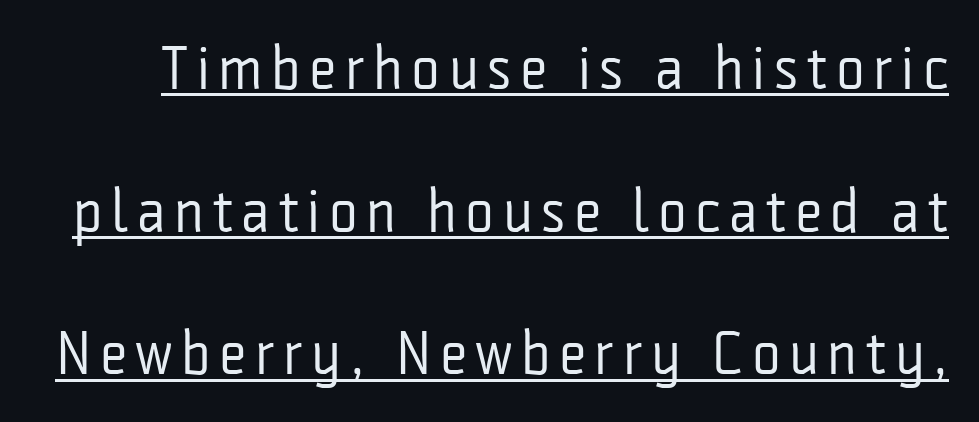
Classification — sans serif. This sample trades compactness for vertical openness between lines. Ordinary non-slanted type is in use. What decoration does the sample have? An underline.
